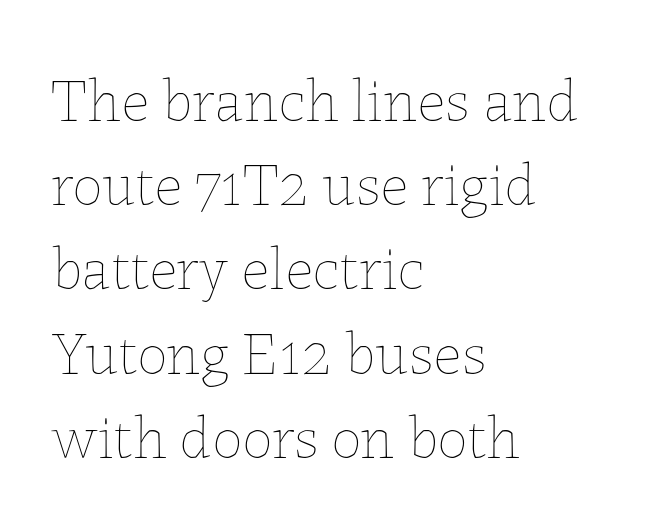
The image shows 61 px thin type, upright; set left-aligned, normal line spacing (1.38x), normal letter spacing, not underlined; low stroke contrast and a medium x-height.
